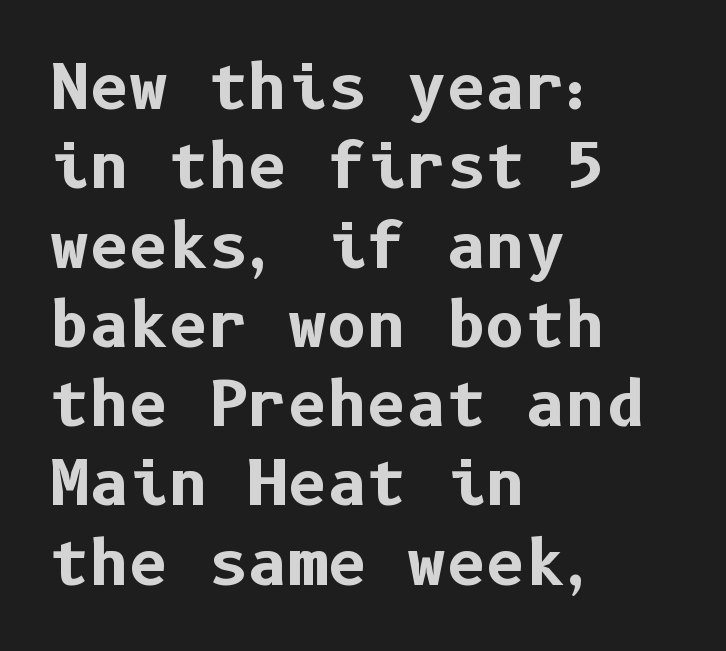
Q: Is the text bold? A: Yes.
Q: Is the text italic (slanted)? A: No, it is upright.
Q: Is the typeface a serif or a sans-serif typeface? A: Sans-serif.
Q: Is the text underlined? A: No.
Q: How is the paragraph aligned? A: Left-aligned.
Q: Is the spacing between letters normal or unusually wide? A: Normal.
Q: Is the spacing between lines tight, normal or loose? A: Normal.
Q: Width (condensed, normal, or wide)? A: Normal.
Q: Stroke contrast? A: Low.
Q: x-height? A: Medium.
